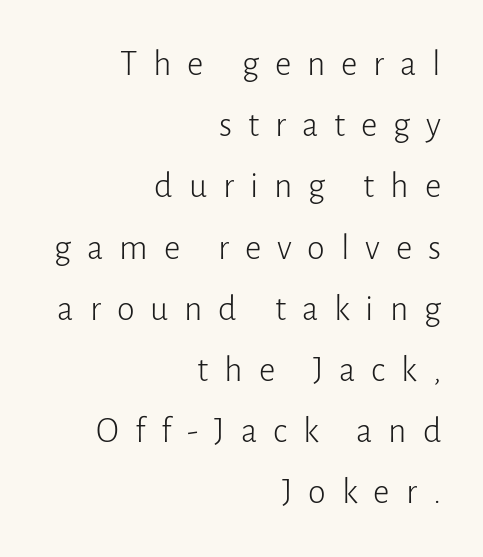
Leftover space on each line is placed entirely before the opening word. Short note: letters widely spaced. Each letter keeps its own natural width here, so spacing adapts to shape. Evenly set lines give the paragraph a standard silhouette. The font sits on the lighter half of the weight spectrum, regular included.
